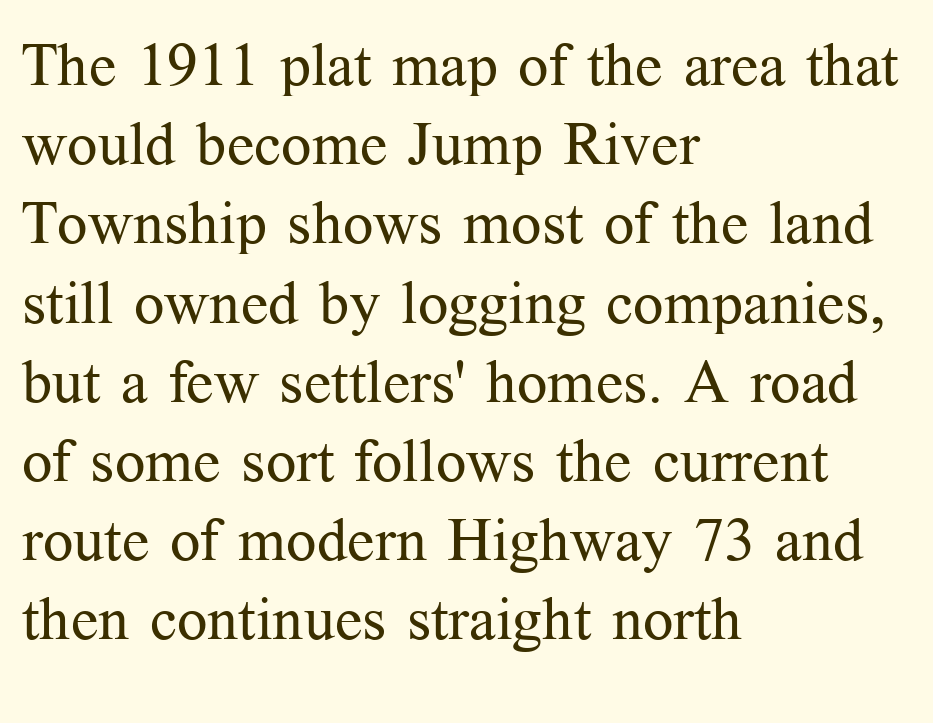
This sample keeps an unexceptional amount of space between lines. A quiet, ordinary-to-light weight characterises the typeface. How are the letters spaced? Ordinarily, with no added tracking. Underline: absent. To sum up the face: it has serifs. A roman cut, with each character standing at attention.
